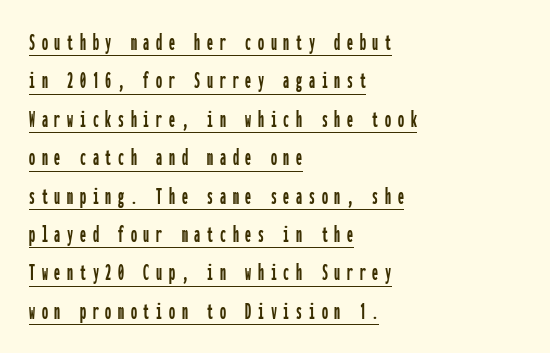
This rendering widens character spacing well past its baseline value. Short and long lines alike share a common starting point at left. The font's upright variant was chosen for this text. Somebody hit Ctrl+U on this one — the words are underlined. What's the leading like? Ordinary, nothing unusual.
